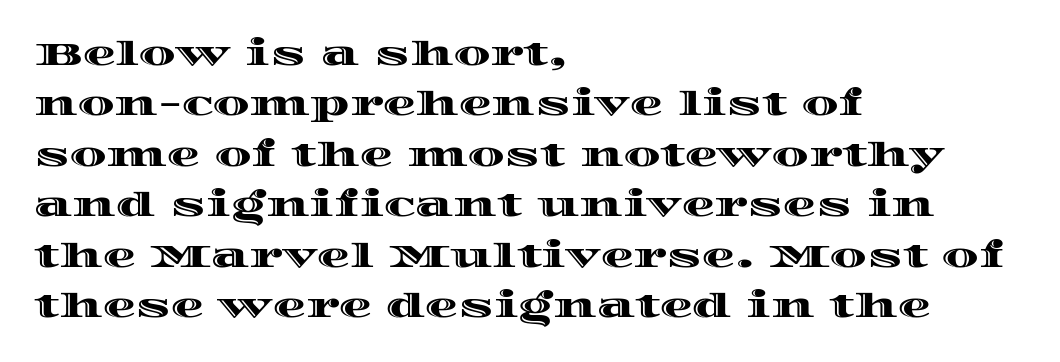
The letters advance in unequal steps, a hallmark of proportional type. Short and long lines alike share a common starting point at left. Vertical strokes here are truly vertical. The zone under the glyphs is completely vacant. In terms of leading, this rendering sits right in the middle. A typesetter would call this zero additional tracking.
